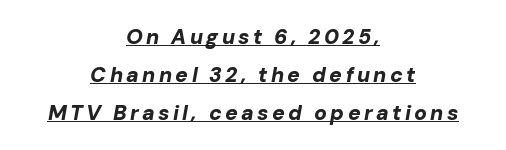
{"italic": "yes", "lean": "right", "slant_degrees": 10, "bold": "yes", "underline": "yes", "align": "center", "line_spacing_ratio": 1.8, "glyph_px": 21}
